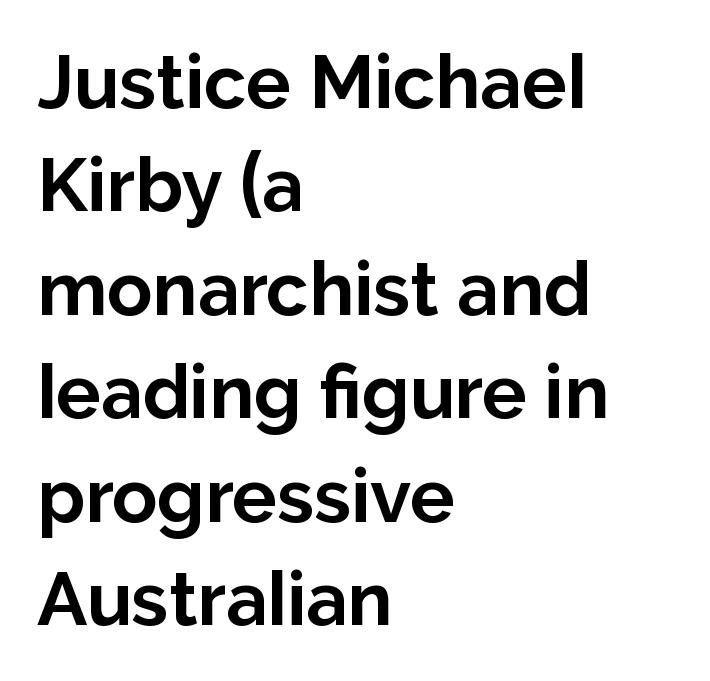
In terms of weight, the rendering is a true, heavy bold. Successive baselines arrive at the customary interval. A classic flush-left, rag-right setting is used for this passage. Stroke terminals: plain, sans-serif. This sample uses plain, unmodified letter spacing. Character widths vary here, with narrow letters taking less room than wide ones.
